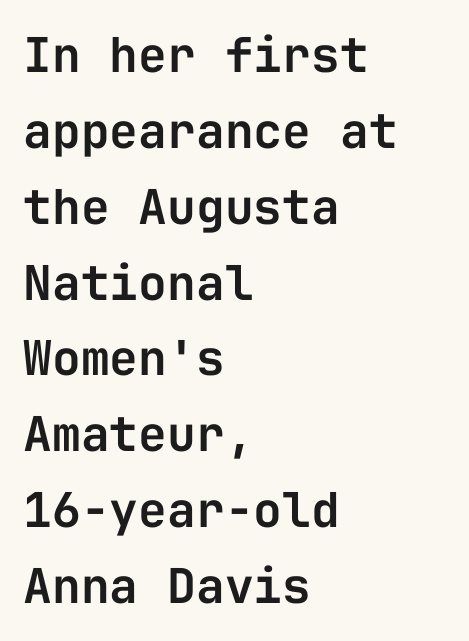
Q: Is the text italic (slanted)? A: No, it is upright.
Q: Is the typeface a serif or a sans-serif typeface? A: Sans-serif.
Q: Is the text underlined? A: No.
Q: How is the paragraph aligned? A: Left-aligned.
Q: Is the spacing between letters normal or unusually wide? A: Normal.
Q: Is the spacing between lines tight, normal or loose? A: Normal.
Q: Width (condensed, normal, or wide)? A: Normal.
Q: Stroke contrast? A: Low.
Q: x-height? A: Medium.
Q: Monospaced? A: Yes.
